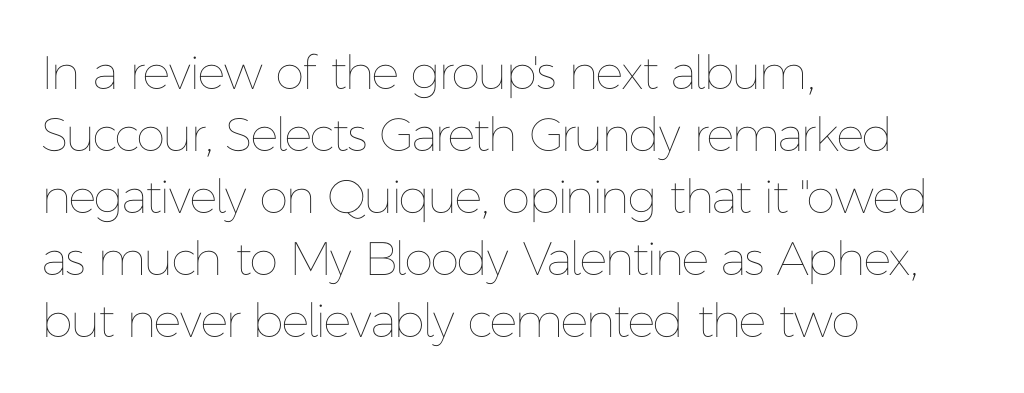
Q: Is the text bold? A: No.
Q: Is the text italic (slanted)? A: No, it is upright.
Q: Is the text underlined? A: No.
Q: How is the paragraph aligned? A: Left-aligned.
Q: Is the spacing between letters normal or unusually wide? A: Normal.
Q: Is the spacing between lines tight, normal or loose? A: Normal.
Q: Width (condensed, normal, or wide)? A: Normal.
Q: Stroke contrast? A: Low.
Q: x-height? A: Medium.
Q: Monospaced? A: No.
